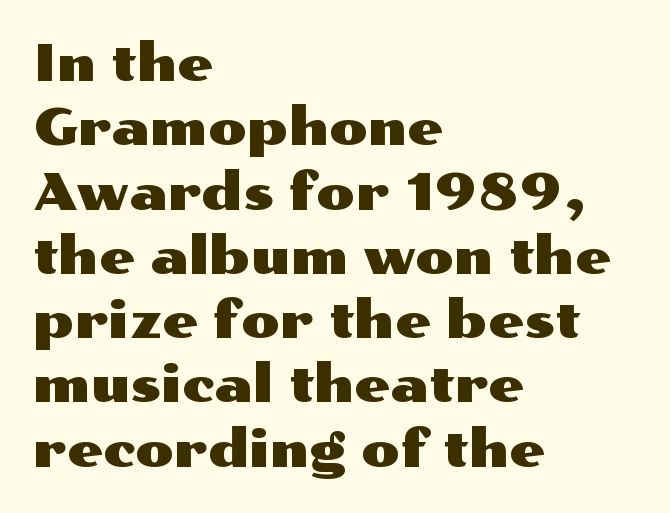
Q: Is the text italic (slanted)? A: No, it is upright.
Q: Is the typeface a serif or a sans-serif typeface? A: Sans-serif.
Q: Is the text underlined? A: No.
Q: How is the paragraph aligned? A: Left-aligned.
Q: Is the spacing between letters normal or unusually wide? A: Normal.
Q: Is the spacing between lines tight, normal or loose? A: Normal.
Q: Width (condensed, normal, or wide)? A: Wide.
Q: Stroke contrast? A: Medium.
Q: x-height? A: Medium.
Q: Monospaced? A: No.
